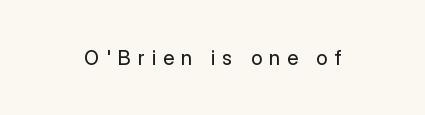
The letters look calm and open, with moderate or lighter stems. Designer's note — italics off, roman on. The zone under the glyphs is completely vacant. In terms of letterspacing, this is a distinctly airy, spread setting.
